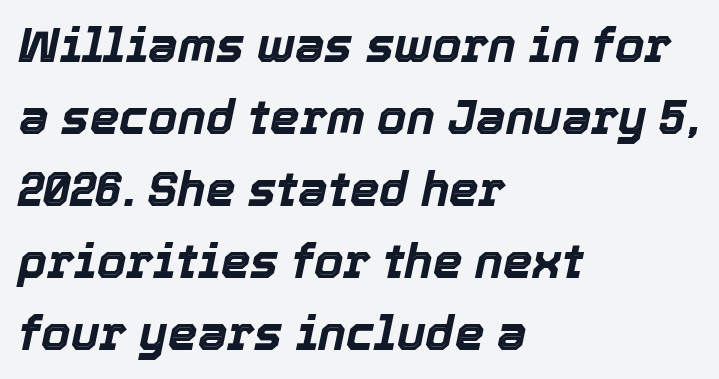
{"italic": "yes", "lean": "right", "slant_degrees": 12, "bold": "yes", "weight": "bold", "width": "normal", "x_height": "medium", "monospaced": "no", "underline": "no", "align": "left", "line_spacing": "normal", "line_spacing_ratio": 1.53, "letter_spacing": "normal", "letter_spacing_em": 0.0, "glyph_px": 47}
